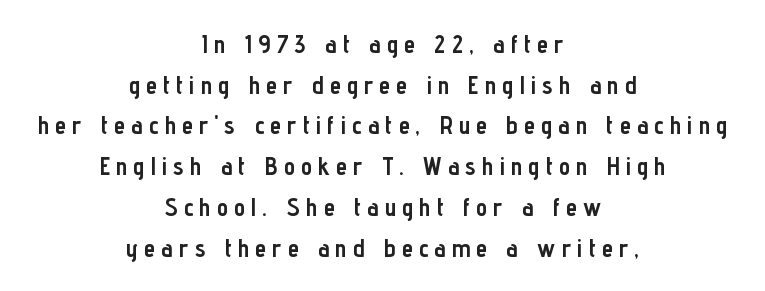
Q: Is the text bold? A: Yes.
Q: Is the text italic (slanted)? A: No, it is upright.
Q: Is the text underlined? A: No.
Q: How is the paragraph aligned? A: Centered.
Q: Is the spacing between letters normal or unusually wide? A: Unusually wide.
Q: Is the spacing between lines tight, normal or loose? A: Normal.
